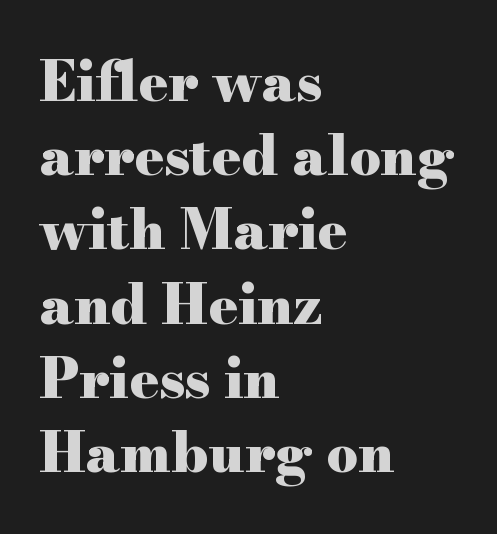
The image shows 55 px heavy, wide serif type, upright; set left-aligned, normal line spacing (1.35x), normal letter spacing, not underlined; high stroke contrast and a small x-height.
